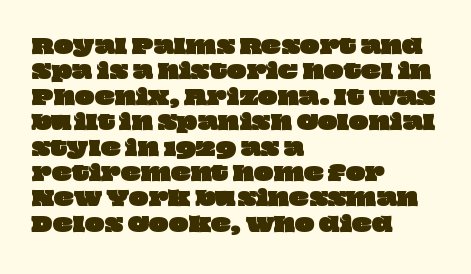
{"underline": "no", "align": "left", "line_spacing_ratio": 1.21, "letter_spacing": "normal", "letter_spacing_em": 0.0, "glyph_px": 21}
